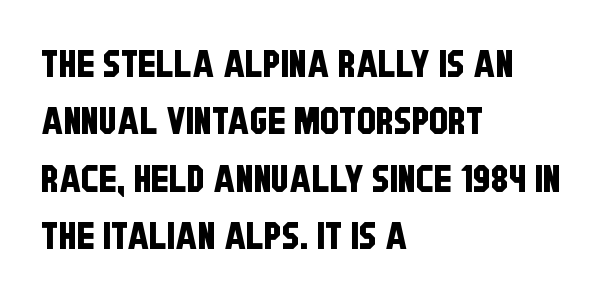
{"serif": "no", "width": "condensed", "stroke_contrast": "low", "x_height": "large", "monospaced": "no", "underline": "no", "align": "left", "line_spacing": "normal", "line_spacing_ratio": 1.51, "letter_spacing": "normal", "letter_spacing_em": 0.0, "glyph_px": 38}
